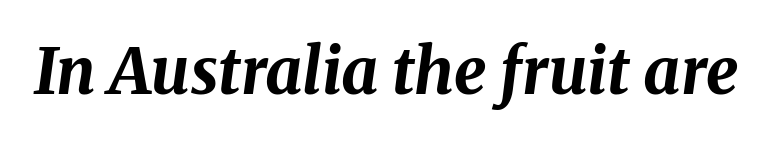
The image shows 64 px bold type, italic (leaning right); set normal letter spacing, not underlined; medium stroke contrast and a medium x-height.
